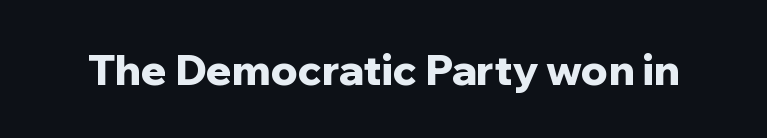
The image shows 42 px bold sans-serif type, upright; set normal letter spacing, not underlined; low stroke contrast and a medium x-height.
